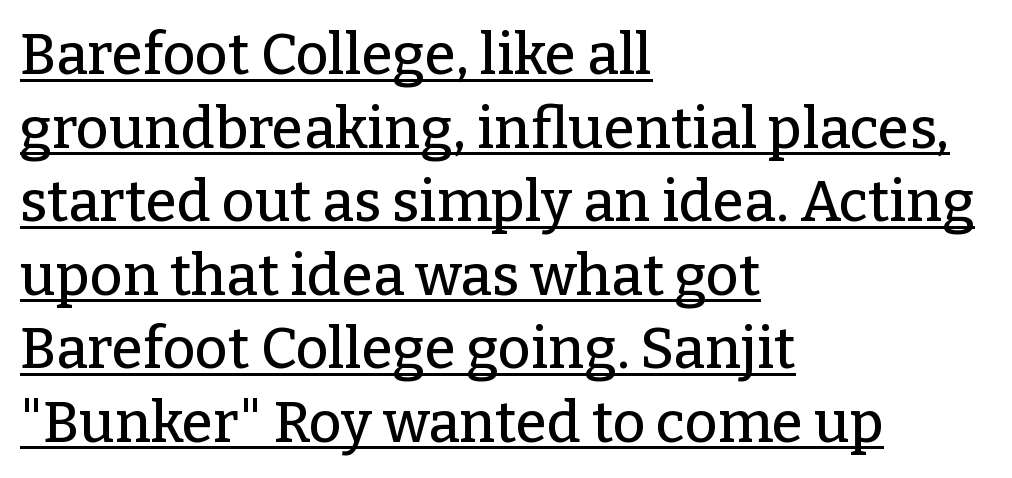
Q: Is the text italic (slanted)? A: No, it is upright.
Q: Is the typeface a serif or a sans-serif typeface? A: Serif.
Q: Is the text underlined? A: Yes.
Q: How is the paragraph aligned? A: Left-aligned.
Q: Is the spacing between letters normal or unusually wide? A: Normal.
Q: Is the spacing between lines tight, normal or loose? A: Normal.
Q: Width (condensed, normal, or wide)? A: Normal.
Q: Stroke contrast? A: Low.
Q: x-height? A: Medium.
Q: Monospaced? A: No.
